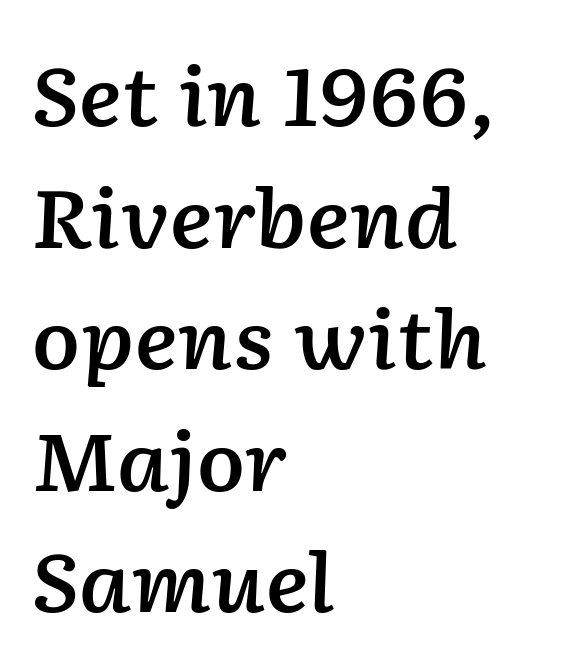
The image shows 80 px semibold type, italic (leaning right); set left-aligned, normal line spacing (1.52x), normal letter spacing, not underlined; low stroke contrast and a medium x-height.
